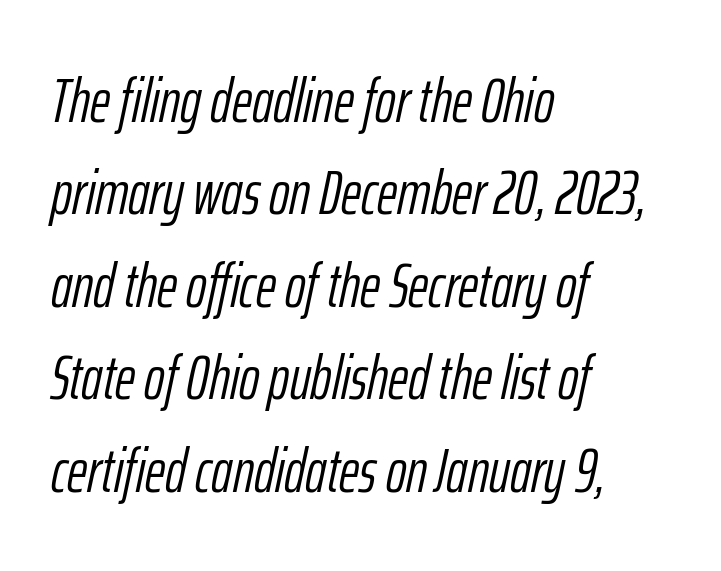
Q: Is the text bold? A: No.
Q: Is the text italic (slanted)? A: Yes, it leans right by about 12 degrees.
Q: Is the text underlined? A: No.
Q: How is the paragraph aligned? A: Left-aligned.
Q: Is the spacing between letters normal or unusually wide? A: Normal.
Q: Is the spacing between lines tight, normal or loose? A: Normal.
Q: Width (condensed, normal, or wide)? A: Condensed.
Q: Stroke contrast? A: Low.
Q: x-height? A: Medium.
Q: Monospaced? A: No.
